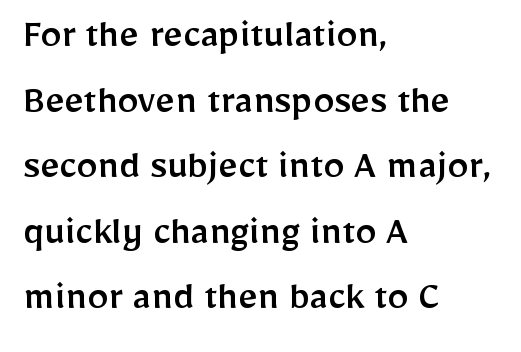
Q: Is the text italic (slanted)? A: No, it is upright.
Q: Is the typeface a serif or a sans-serif typeface? A: Sans-serif.
Q: Is the text underlined? A: No.
Q: How is the paragraph aligned? A: Left-aligned.
Q: Is the spacing between letters normal or unusually wide? A: Normal.
Q: Is the spacing between lines tight, normal or loose? A: Normal.
Q: Width (condensed, normal, or wide)? A: Normal.
Q: Stroke contrast? A: Low.
Q: x-height? A: Medium.
Q: Monospaced? A: No.
